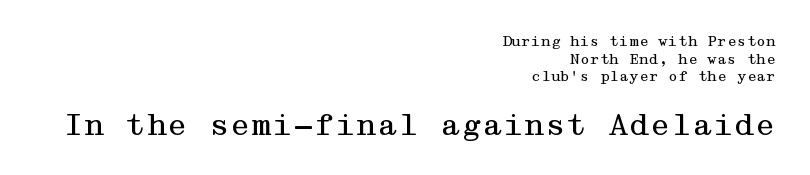
Students, note that the glyphs here touch the page at normal intervals. Stems here are at most as thick as an everyday book face. The second block has been scaled up relative to the first. Yep, those are serifs on the letters.
